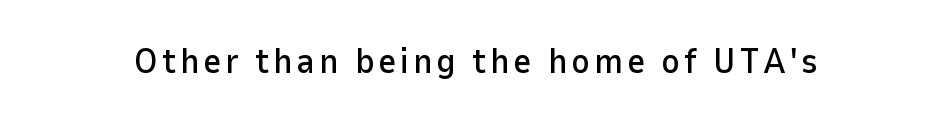
The rendering uses natural spacing where letterforms have individual widths. Nope, no serifs anywhere on these letters. A roman cut, with each character standing at attention. Quick note: underline off.
